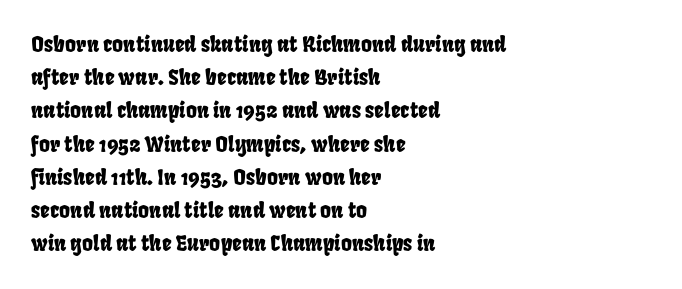
Q: Is the text underlined? A: No.
Q: How is the paragraph aligned? A: Left-aligned.
Q: Is the spacing between letters normal or unusually wide? A: Normal.
Q: Is the spacing between lines tight, normal or loose? A: Normal.
